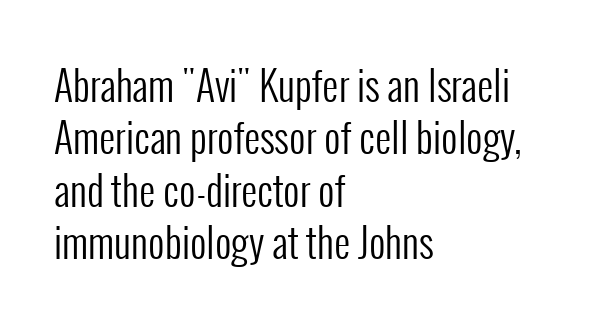
The image shows 40 px regular-weight, condensed sans-serif type, upright; set left-aligned, normal line spacing (1.31x), normal letter spacing, not underlined; low stroke contrast and a medium x-height.
